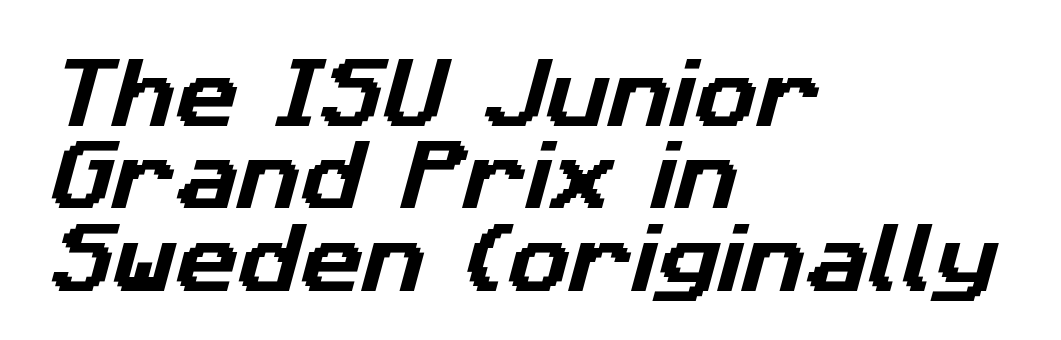
The specimen omits any rule beneath the text block's lines. Honestly, the rows look squashed on top of each other. The ragged edge is on the right, which tells us the setting is flush left. Spacing verdict: proportional, widths tailored to each character. Regarding serifs, this sample does without them.
